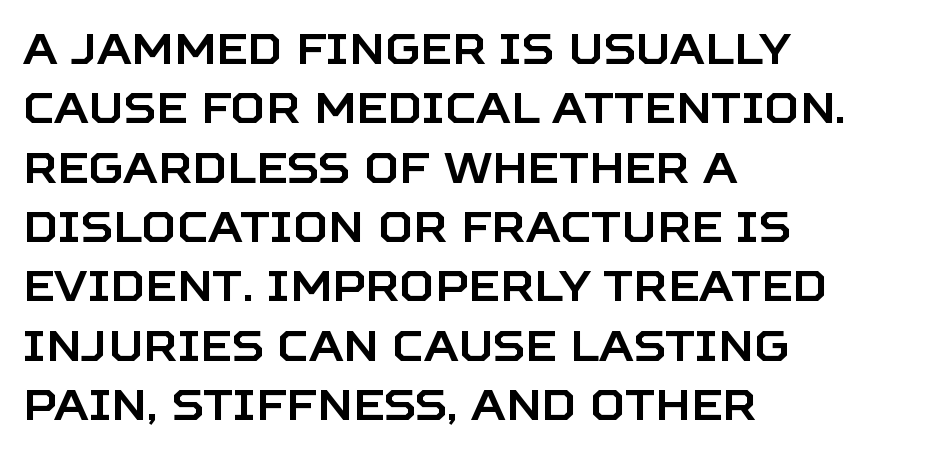
Q: Is the text italic (slanted)? A: No, it is upright.
Q: Is the typeface a serif or a sans-serif typeface? A: Sans-serif.
Q: Is the text underlined? A: No.
Q: How is the paragraph aligned? A: Left-aligned.
Q: Is the spacing between letters normal or unusually wide? A: Normal.
Q: Is the spacing between lines tight, normal or loose? A: Normal.
Q: Width (condensed, normal, or wide)? A: Normal.
Q: Stroke contrast? A: Low.
Q: x-height? A: Large.
Q: Monospaced? A: No.
